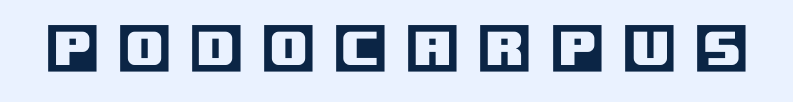
Q: Is the text italic (slanted)? A: No, it is upright.
Q: Is the text underlined? A: No.
Q: Is the spacing between letters normal or unusually wide? A: Unusually wide.
Q: Width (condensed, normal, or wide)? A: Normal.
Q: x-height? A: Large.
